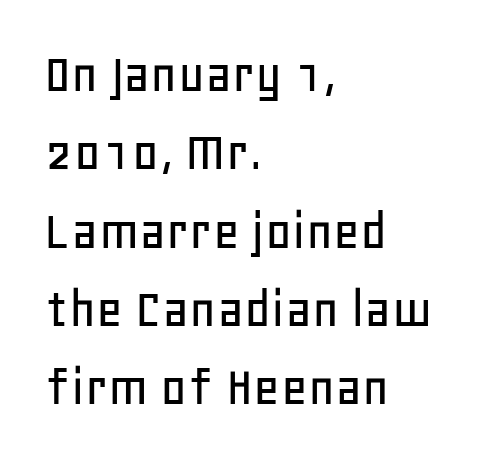
{"serif": "no", "italic": "no", "width": "normal", "stroke_contrast": "low", "x_height": "large", "monospaced": "no", "underline": "no", "align": "left", "line_spacing": "normal", "line_spacing_ratio": 1.35, "letter_spacing": "normal", "letter_spacing_em": 0.0, "glyph_px": 58}
